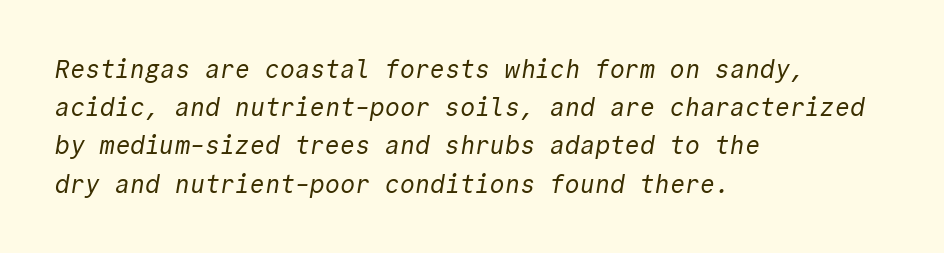
The image shows 25 px text type; set left-aligned, normal line spacing (1.53x), normal letter spacing, not underlined.
